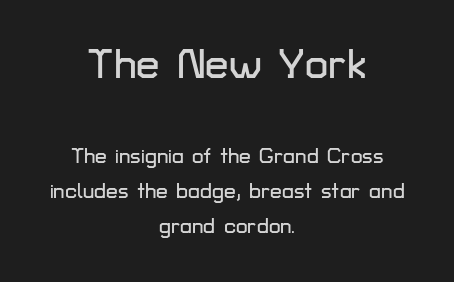
{"serif": "no", "italic": "no", "width": "normal", "stroke_contrast": "low", "x_height": "medium", "monospaced": "no", "underline": "no", "align": "center", "line_spacing": "normal", "line_spacing_ratio": 1.66, "letter_spacing": "normal", "letter_spacing_em": 0.0, "larger_block": "first", "size_ratio": 2.0, "glyph_px": 42}
